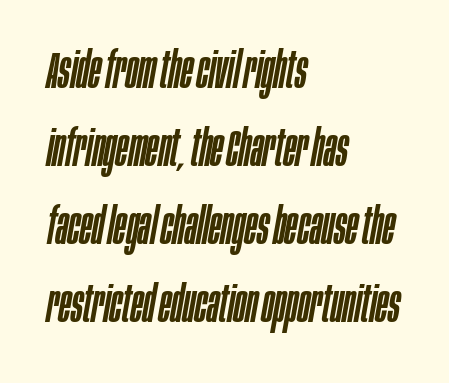
Reading down the block, your eye returns to a fixed left position each line. Spacing verdict: proportional, widths tailored to each character. There is no visible air inserted between adjacent glyphs. A typesetter would mark this as italic.
